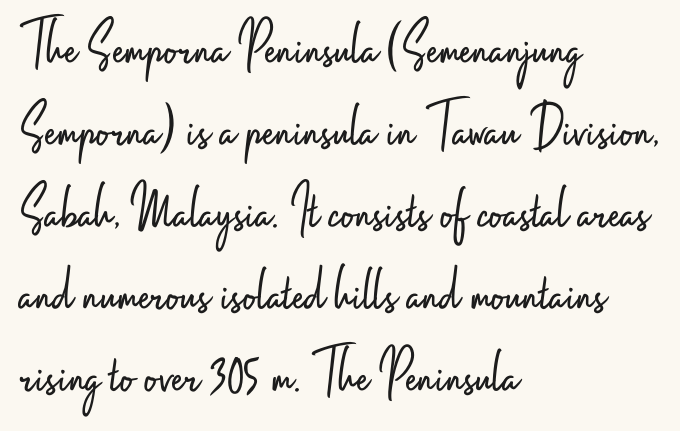
{"serif": "no", "bold": "no", "weight": "light", "width": "condensed", "stroke_contrast": "low", "x_height": "small", "monospaced": "no", "underline": "no", "align": "left", "line_spacing": "normal", "line_spacing_ratio": 1.28, "letter_spacing": "normal", "letter_spacing_em": 0.0, "glyph_px": 64}
